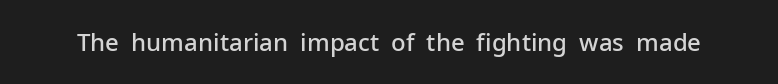
The image shows 24 px text type, upright; set normal letter spacing, not underlined.
